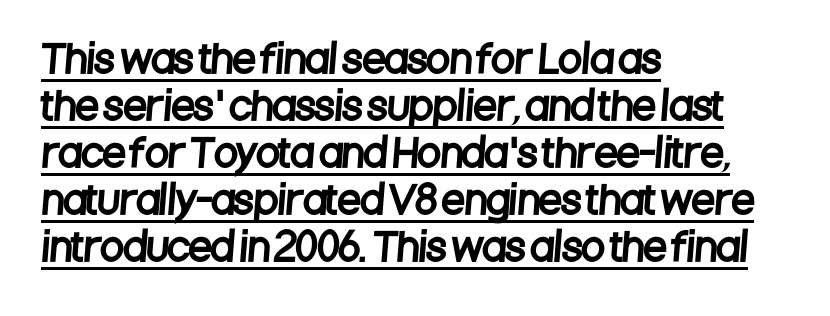
Q: Is the typeface a serif or a sans-serif typeface? A: Sans-serif.
Q: Is the text underlined? A: Yes.
Q: How is the paragraph aligned? A: Left-aligned.
Q: Is the spacing between letters normal or unusually wide? A: Normal.
Q: Width (condensed, normal, or wide)? A: Condensed.
Q: Stroke contrast? A: Low.
Q: x-height? A: Large.
Q: Monospaced? A: No.
